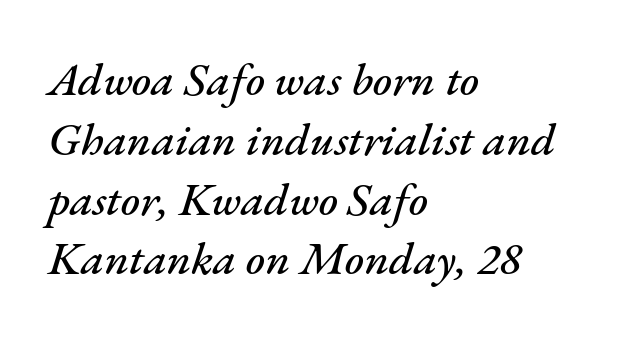
The face used here has a pronounced slope to its letters. Students, observe: this is what conventionally led text looks like. Do the characters align in a grid? No, the font is proportional. Nobody drew a line under any word here.
